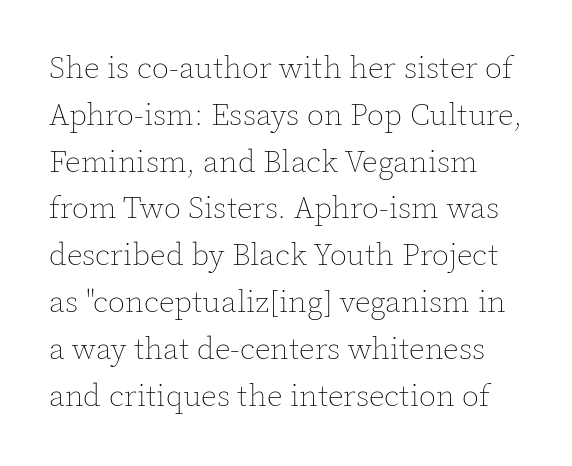
The image shows 31 px thin type, upright; set normal line spacing (1.51x), normal letter spacing, not underlined; a medium x-height.
